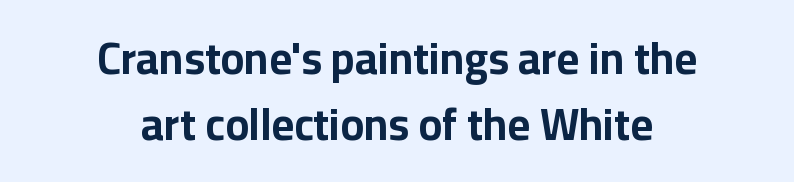
Q: Is the text bold? A: Yes.
Q: Is the text italic (slanted)? A: No, it is upright.
Q: Is the typeface a serif or a sans-serif typeface? A: Sans-serif.
Q: Is the text underlined? A: No.
Q: How is the paragraph aligned? A: Centered.
Q: Is the spacing between letters normal or unusually wide? A: Normal.
Q: Is the spacing between lines tight, normal or loose? A: Normal.
Q: Width (condensed, normal, or wide)? A: Normal.
Q: Stroke contrast? A: Low.
Q: x-height? A: Medium.
Q: Monospaced? A: No.
